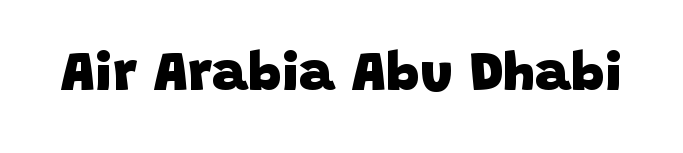
The horizontal fit of the characters is conventional and even. The gap between lines stays unmarked. Typographic density is high because the face is bold. Each letter keeps its own natural width here, so spacing adapts to shape. The characters display no serif detailing; their extremities are plain.
